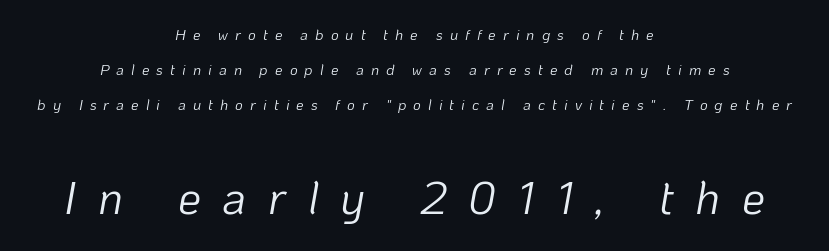
Type size steps up from the first block to the second. Quick note: underline off. A centered setting, common on invitations and titles, is used for this passage. Does extra space separate the letters? Yes, quite a lot of it. Weight class: somewhere from thin through regular. Interline gaps are noticeably wide in this sample.
